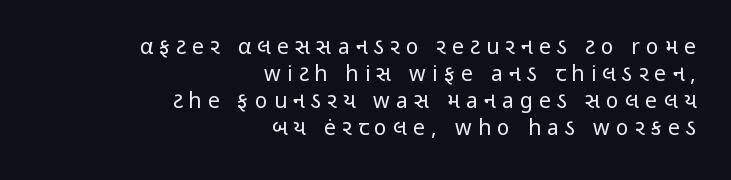
{"italic": "no", "bold": "no", "underline": "no", "align": "right", "line_spacing": "normal", "line_spacing_ratio": 1.29, "letter_spacing": "wide", "letter_spacing_em": 0.3, "glyph_px": 21}
